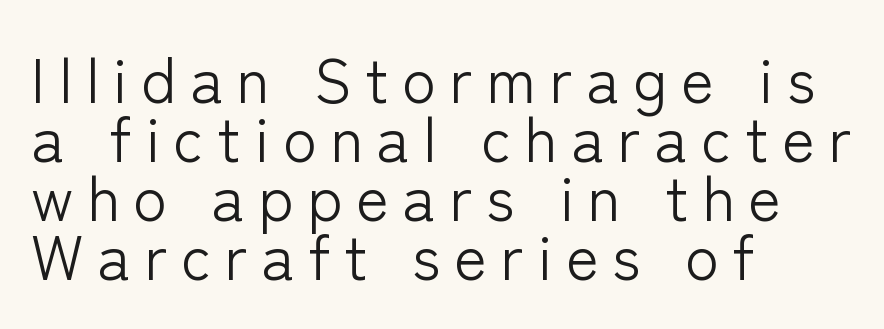
{"serif": "no", "italic": "no", "bold": "no", "weight": "light", "width": "normal", "stroke_contrast": "low", "x_height": "medium", "monospaced": "no", "underline": "no", "align": "left", "line_spacing": "tight", "line_spacing_ratio": 0.95, "letter_spacing": "wide", "letter_spacing_em": 0.22, "glyph_px": 62}
